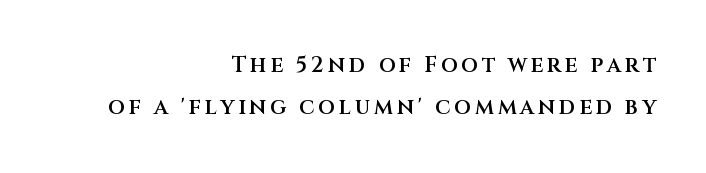
{"italic": "no", "bold": "semi", "underline": "no", "align": "right", "line_spacing": "loose", "line_spacing_ratio": 1.9, "glyph_px": 22}
